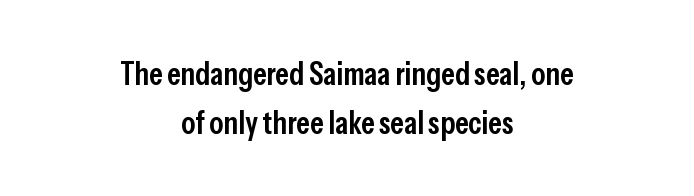
Q: Is the text bold? A: Semi-bold.
Q: Is the text italic (slanted)? A: No, it is upright.
Q: Is the typeface a serif or a sans-serif typeface? A: Sans-serif.
Q: Is the text underlined? A: No.
Q: How is the paragraph aligned? A: Centered.
Q: Is the spacing between letters normal or unusually wide? A: Normal.
Q: Is the spacing between lines tight, normal or loose? A: Normal.
Q: Width (condensed, normal, or wide)? A: Condensed.
Q: Stroke contrast? A: Low.
Q: x-height? A: Medium.
Q: Monospaced? A: No.
